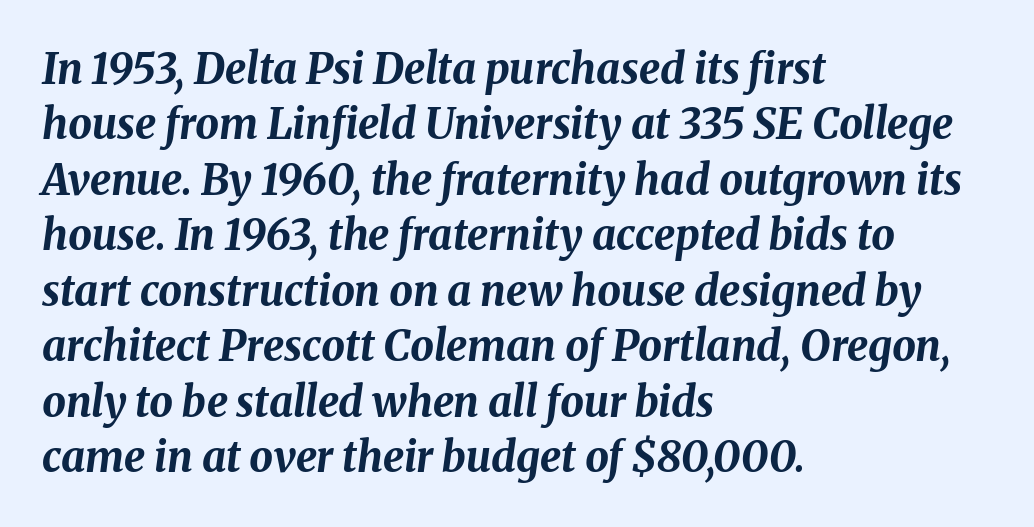
The image shows 42 px bold type, italic (leaning right); set left-aligned, normal line spacing (1.32x), normal letter spacing, not underlined; medium stroke contrast and a medium x-height.
